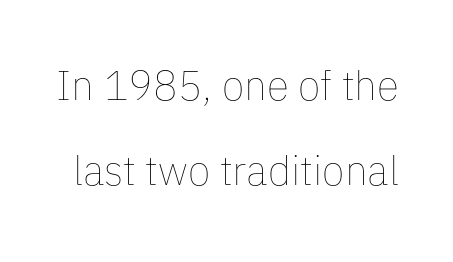
{"italic": "no", "bold": "no", "weight": "thin", "width": "normal", "stroke_contrast": "low", "x_height": "medium", "monospaced": "no", "underline": "no", "line_spacing": "loose", "line_spacing_ratio": 2.08, "letter_spacing": "normal", "letter_spacing_em": 0.0, "glyph_px": 41}
